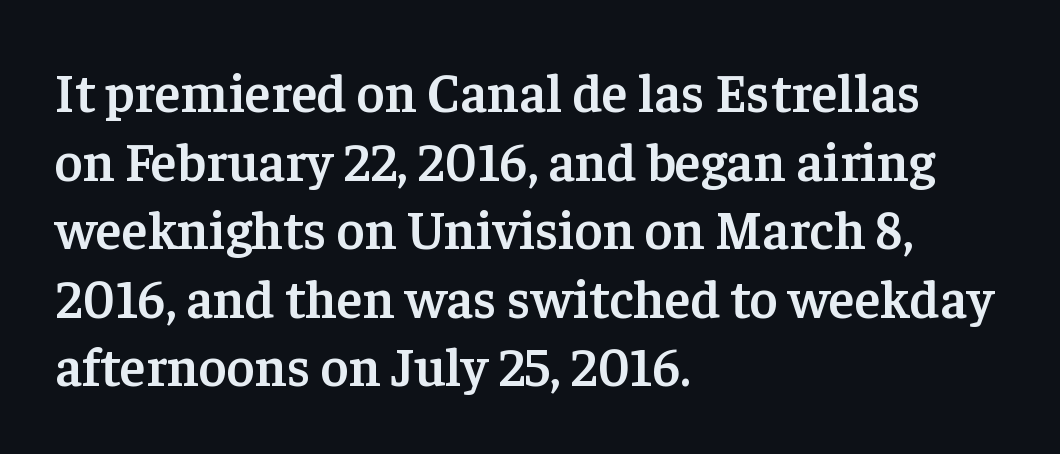
{"serif": "yes", "italic": "no", "bold": "semi", "weight": "semibold", "width": "normal", "stroke_contrast": "low", "x_height": "medium", "monospaced": "no", "underline": "no", "align": "left", "line_spacing": "normal", "line_spacing_ratio": 1.27, "letter_spacing": "normal", "letter_spacing_em": 0.0, "glyph_px": 54}
